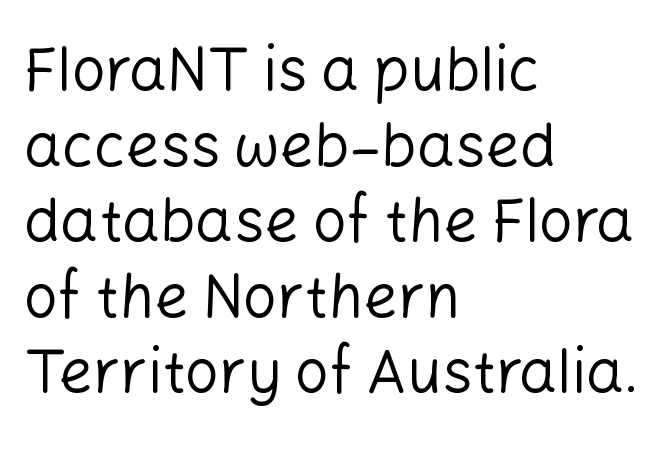
Students, note that the glyphs here touch the page at normal intervals. In terms of leading, this rendering sits right in the middle. Check the space under the baseline: it is left empty. The rag falls on the right side of this text block. The typeface chosen for these lines omits serifs.
